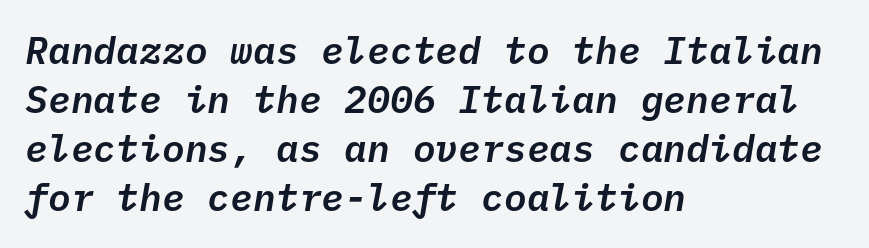
Just letters on the line, the space beneath them empty. The lines in this sample share a left origin and differ only in where they stop. Rendered with sloped, italic letterforms. A typesetter would call this monospace, since all characters share one set width. The lines sit at an ordinary, default distance from one another.
